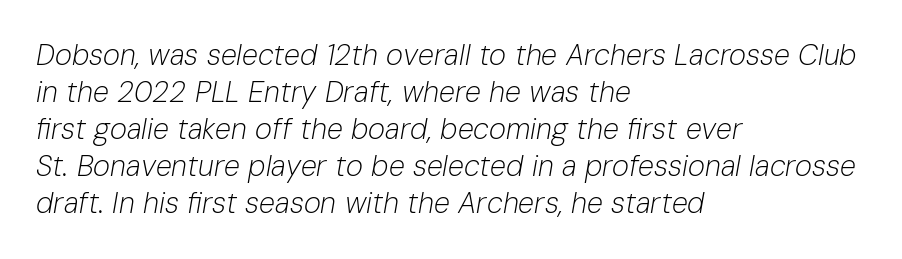
{"italic": "yes", "lean": "right", "slant_degrees": 10, "bold": "no", "weight": "light", "width": "normal", "stroke_contrast": "low", "x_height": "medium", "monospaced": "no", "underline": "no", "align": "left", "line_spacing": "normal", "line_spacing_ratio": 1.28, "letter_spacing": "normal", "letter_spacing_em": 0.0, "glyph_px": 29}
